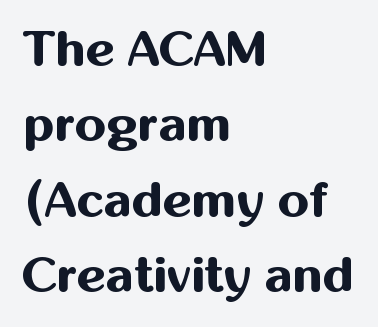
The image shows 50 px bold sans-serif type, upright; set left-aligned, normal line spacing (1.51x), normal letter spacing, not underlined; medium stroke contrast and a medium x-height.
